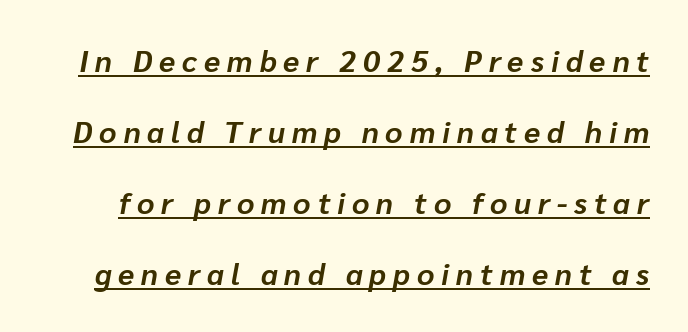
The image shows 30 px bold type, italic (leaning right); set loose line spacing (2.37x), unusually wide letter spacing (+0.23 em), underlined; low stroke contrast and a medium x-height.
